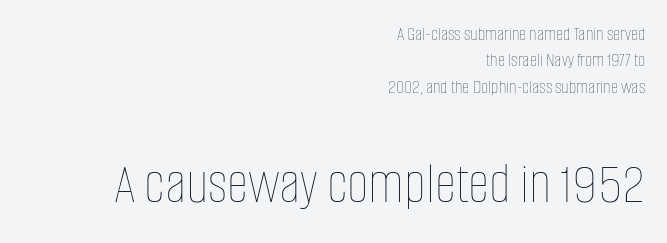
The passage shown is typed in a proportional face where columns would drift. How are the letters spaced? Ordinarily, with no added tracking. Quick note: interline space is typical. The composition opens small and finishes big.
